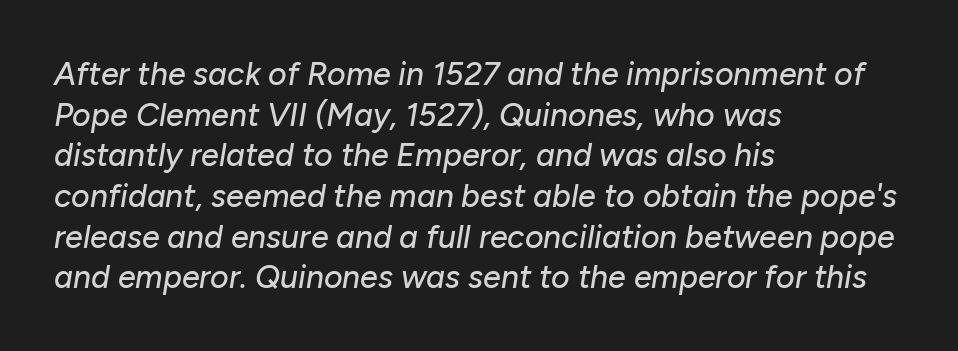
Q: Is the text italic (slanted)? A: Yes, it leans right by about 10 degrees.
Q: Is the text underlined? A: No.
Q: How is the paragraph aligned? A: Left-aligned.
Q: Is the spacing between letters normal or unusually wide? A: Normal.
Q: Is the spacing between lines tight, normal or loose? A: Normal.
Q: Width (condensed, normal, or wide)? A: Normal.
Q: Stroke contrast? A: Low.
Q: x-height? A: Medium.
Q: Monospaced? A: No.
